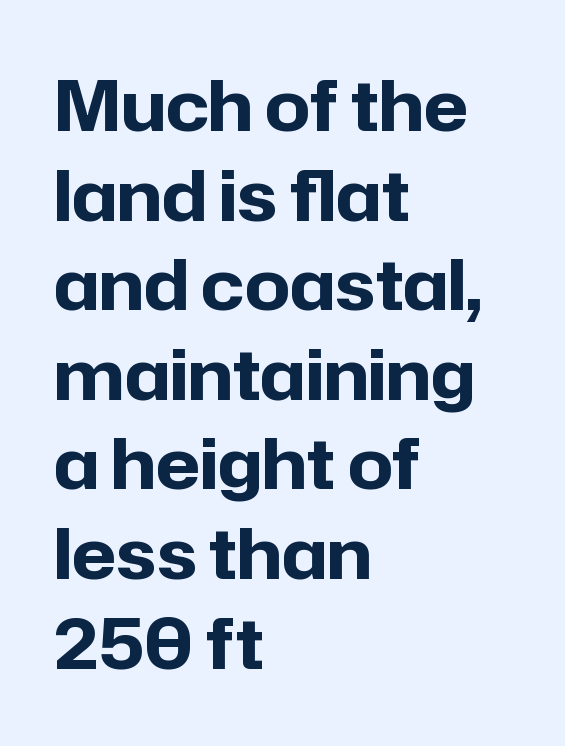
Compared with a centered layout, this one pins lines to the left instead. Nobody touched the tracking dial on this one. Typographic density is high because the face is bold. No feet cap the strokes, marking this as sans-serif type.
